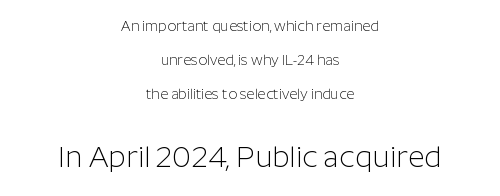
Q: Is the text bold? A: No.
Q: Is the text italic (slanted)? A: No, it is upright.
Q: Is the typeface a serif or a sans-serif typeface? A: Sans-serif.
Q: Is the text underlined? A: No.
Q: How is the paragraph aligned? A: Centered.
Q: Is the spacing between letters normal or unusually wide? A: Normal.
Q: Is the spacing between lines tight, normal or loose? A: Loose.
Q: Which block of text is set in a larger size, the first (top) or the second (bottom)? A: The second (bottom) one.
Q: Width (condensed, normal, or wide)? A: Normal.
Q: Stroke contrast? A: Low.
Q: x-height? A: Medium.
Q: Monospaced? A: No.
